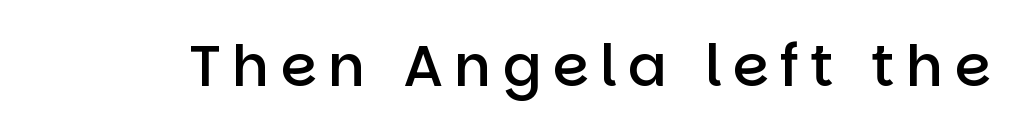
The image shows 58 px semibold sans-serif type, upright; set not underlined; low stroke contrast and a large x-height.
